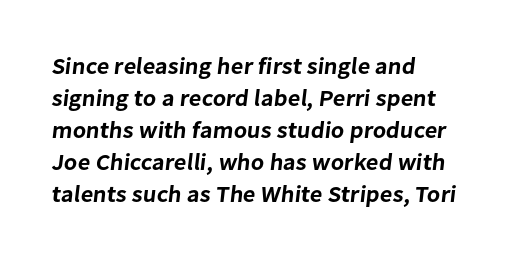
Q: Is the text underlined? A: No.
Q: How is the paragraph aligned? A: Left-aligned.
Q: Is the spacing between letters normal or unusually wide? A: Normal.
Q: Is the spacing between lines tight, normal or loose? A: Normal.
